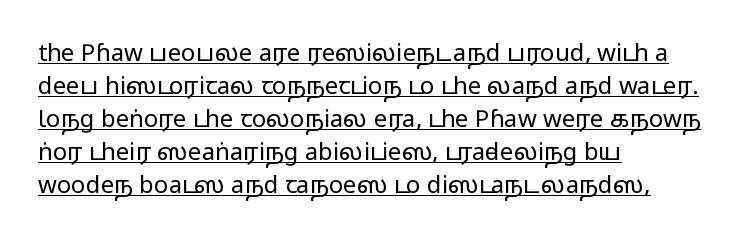
{"italic": "no", "bold": "no", "underline": "yes", "align": "left", "line_spacing": "normal", "line_spacing_ratio": 1.37, "letter_spacing": "normal", "letter_spacing_em": 0.0, "glyph_px": 24}
